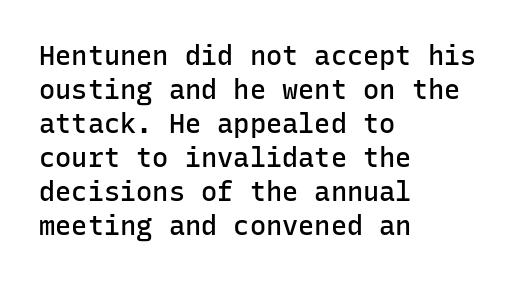
The image shows 27 px text type, upright; set left-aligned, normal line spacing (1.26x), normal letter spacing, not underlined.
